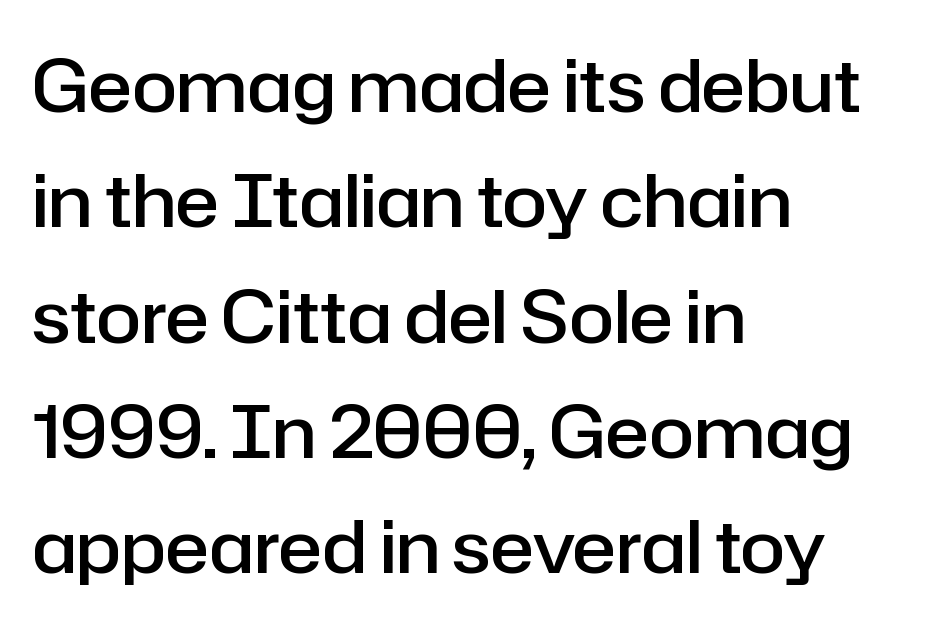
Q: Is the text bold? A: Semi-bold.
Q: Is the text italic (slanted)? A: No, it is upright.
Q: Is the typeface a serif or a sans-serif typeface? A: Sans-serif.
Q: Is the text underlined? A: No.
Q: How is the paragraph aligned? A: Left-aligned.
Q: Is the spacing between letters normal or unusually wide? A: Normal.
Q: Is the spacing between lines tight, normal or loose? A: Normal.
Q: Width (condensed, normal, or wide)? A: Normal.
Q: Stroke contrast? A: Low.
Q: x-height? A: Medium.
Q: Monospaced? A: No.
